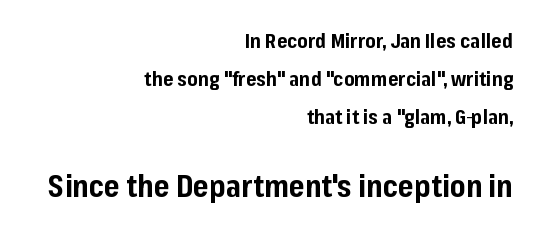
Q: Is the text bold? A: Yes.
Q: Is the text italic (slanted)? A: No, it is upright.
Q: Is the typeface a serif or a sans-serif typeface? A: Sans-serif.
Q: Is the text underlined? A: No.
Q: How is the paragraph aligned? A: Right-aligned.
Q: Is the spacing between letters normal or unusually wide? A: Normal.
Q: Is the spacing between lines tight, normal or loose? A: Loose.
Q: Which block of text is set in a larger size, the first (top) or the second (bottom)? A: The second (bottom) one.
Q: Width (condensed, normal, or wide)? A: Normal.
Q: Stroke contrast? A: Low.
Q: x-height? A: Medium.
Q: Monospaced? A: No.
